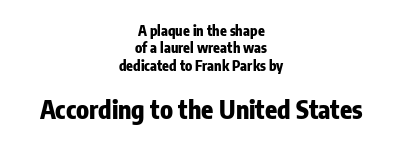
The rag falls on both sides of this text block equally. Larger block? The one below; the one above is distinctly smaller. If you drew a line through each stem, it would be perfectly vertical. A dark, heavy texture on the line: the type is bold. This rendering features lettering with no underline.
